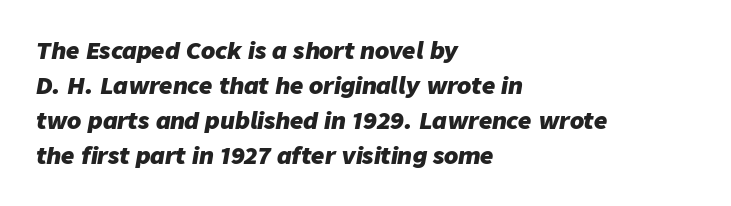
A normal amount of white space separates one row of letters from the next. Compared with a centered layout, this one pins lines to the left instead. Heavy, bold letterforms. Each row of text sits above clean, open space.
